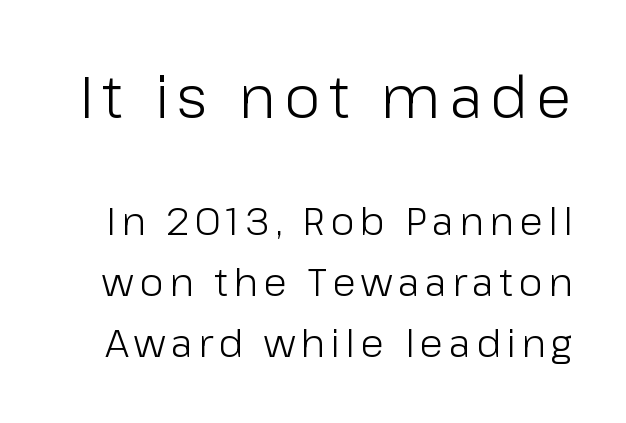
The image shows 59 px light sans-serif type, upright; set normal line spacing (1.56x), not underlined; the first (top) block is 1.51x larger; low stroke contrast and a medium x-height.
